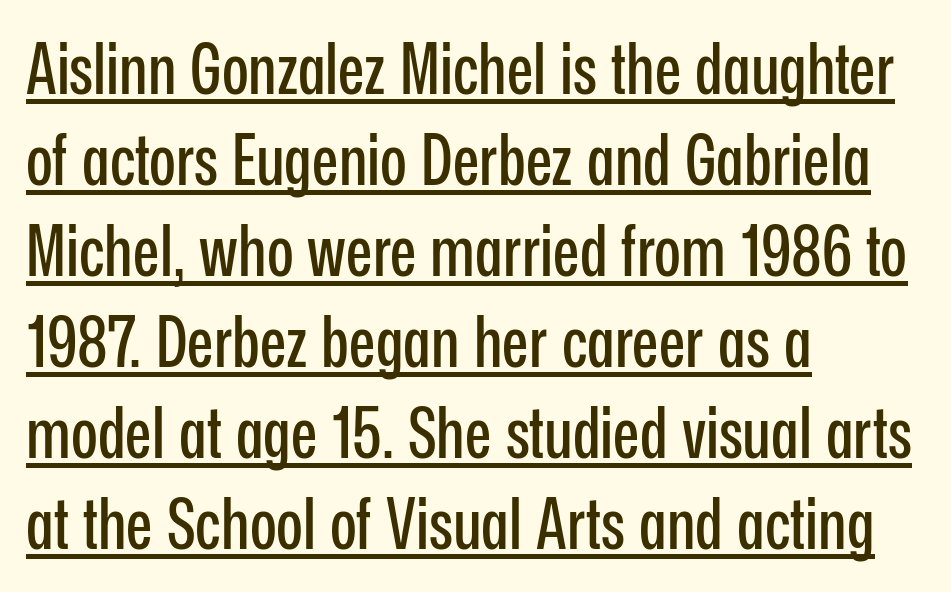
Compared with a centered layout, this one pins lines to the left instead. Vertical strokes here are truly vertical. Summary of vertical rhythm: regular, with standard interline spacing. The letters carry no serifs — their stems end cleanly without finishing strokes. The rendering keeps characters at their native spacing. This is underlined copy, the kind a proofreader might mark for attention.
